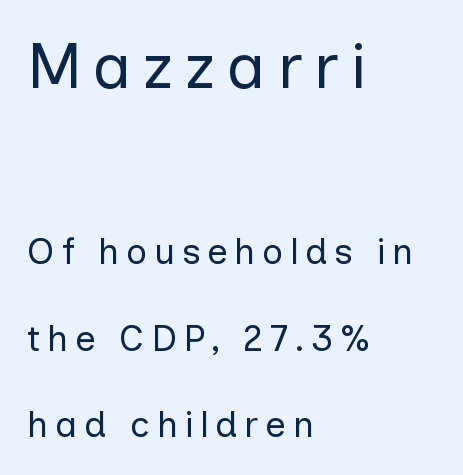
{"serif": "no", "italic": "no", "bold": "no", "weight": "regular", "width": "normal", "stroke_contrast": "low", "x_height": "medium", "monospaced": "no", "underline": "no", "align": "left", "line_spacing": "loose", "line_spacing_ratio": 2.34, "larger_block": "first", "size_ratio": 1.73, "glyph_px": 64}
